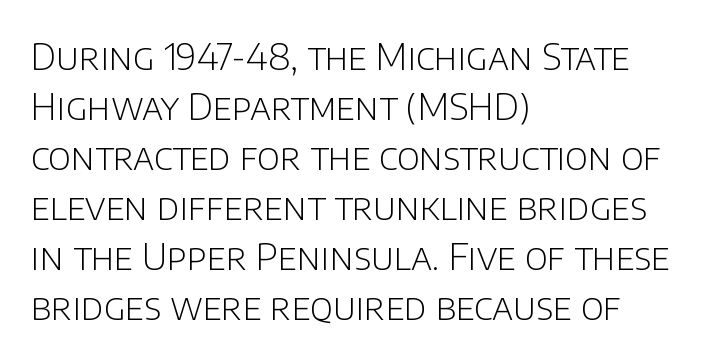
The image shows 37 px light sans-serif type, upright; set left-aligned, normal line spacing (1.35x), normal letter spacing, not underlined; low stroke contrast and a large x-height.
